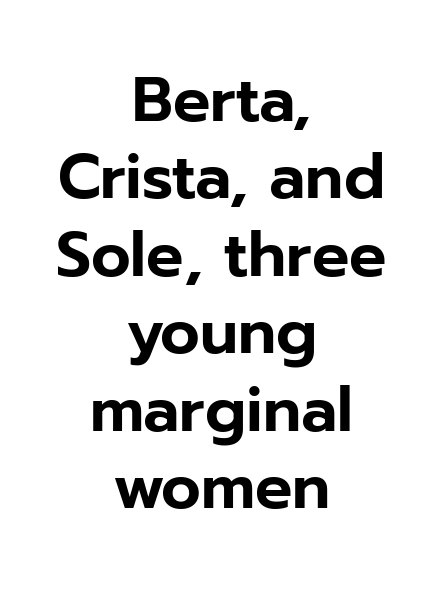
Each line is balanced around a shared central axis. The specimen omits any rule beneath the text block's lines. Varying glyph widths throughout — classic text-font behaviour. The glyphs in this specimen are sans serif. Regarding leading, the lines here are spaced in the standard way.
